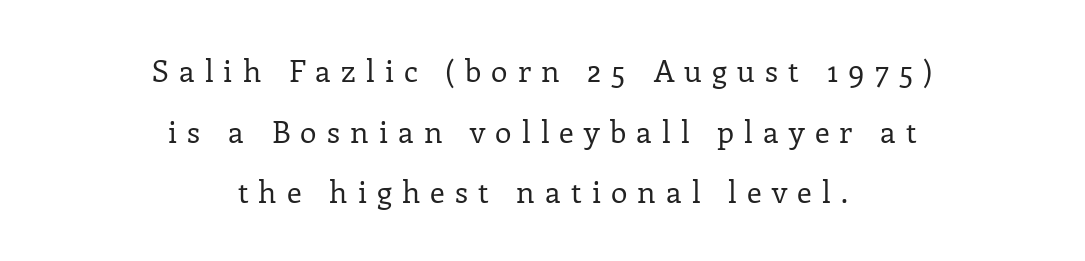
The letters advance in unequal steps, a hallmark of proportional type. Stems here are at most as thick as an everyday book face. Look at the bottom of the vertical strokes: they flare into serifs here. Descender tails drop into unmarked territory. The lines are spread far apart with generous leading.
